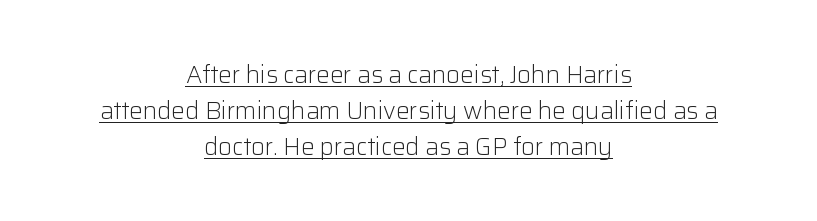
{"italic": "no", "bold": "no", "underline": "yes", "align": "center", "line_spacing": "normal", "line_spacing_ratio": 1.49, "letter_spacing": "normal", "letter_spacing_em": 0.0, "glyph_px": 24}
